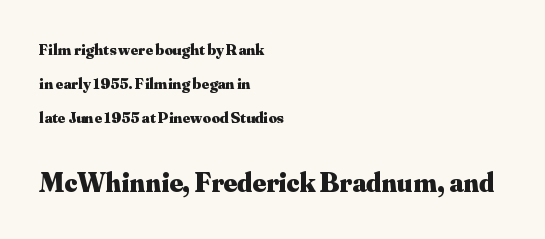
The image shows 28 px heavy serif type, upright; set left-aligned, loose line spacing (2.13x), normal letter spacing, not underlined; the second (bottom) block is 1.75x larger; medium stroke contrast and a small x-height.
